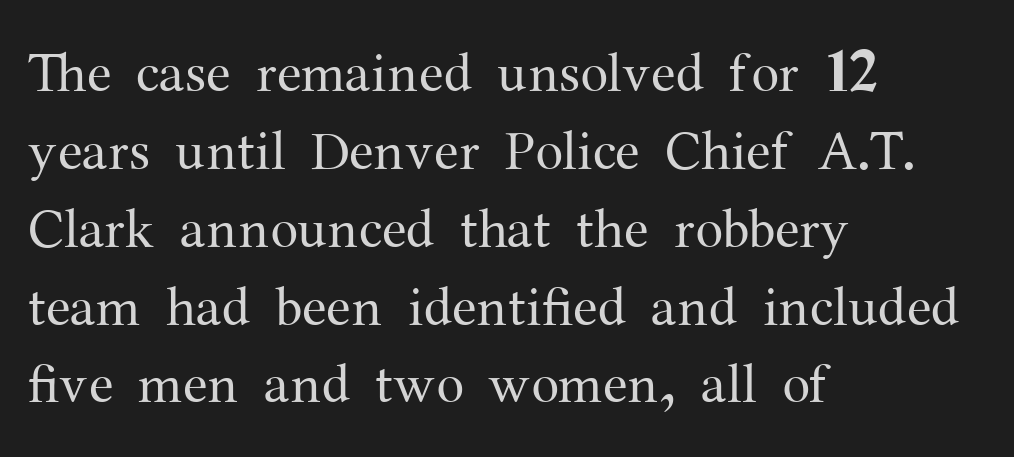
The image shows 56 px regular-weight serif type, upright; set left-aligned, normal line spacing (1.39x), normal letter spacing, not underlined; medium stroke contrast and a medium x-height.
